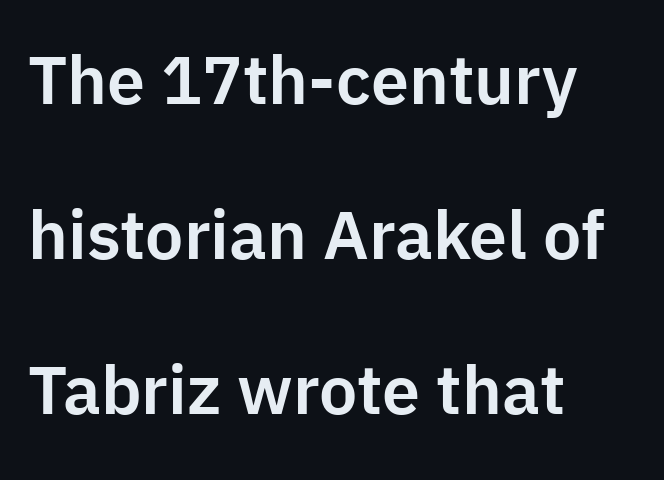
No extra tracking has been applied to these lines. If you drew a line through each stem, it would be perfectly vertical. Character widths vary here, with narrow letters taking less room than wide ones. The gap between lines stays unmarked.
